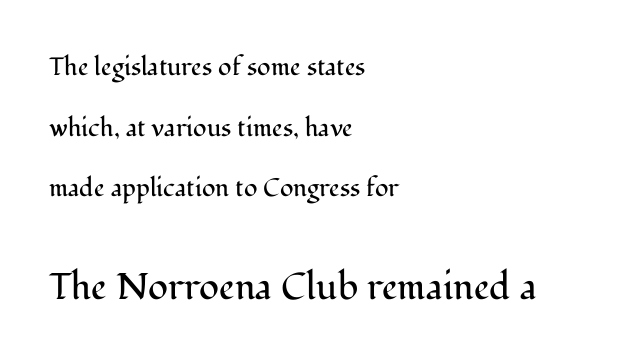
The image shows 37 px regular-weight serif type, upright; set left-aligned, loose line spacing (2.43x), normal letter spacing, not underlined; the second (bottom) block is 1.48x larger; medium stroke contrast and a medium x-height.
